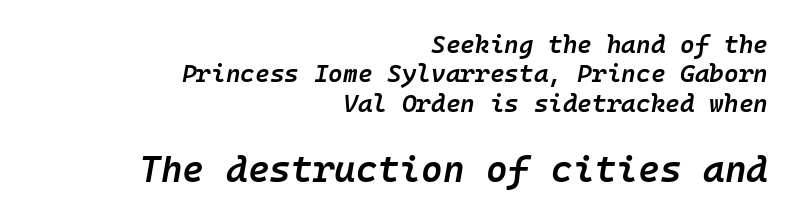
The image shows 37 px semibold type, italic (leaning right); set right-aligned, line spacing 1.18x, normal letter spacing, not underlined; the second (bottom) block is 1.48x larger; low stroke contrast and a medium x-height.
